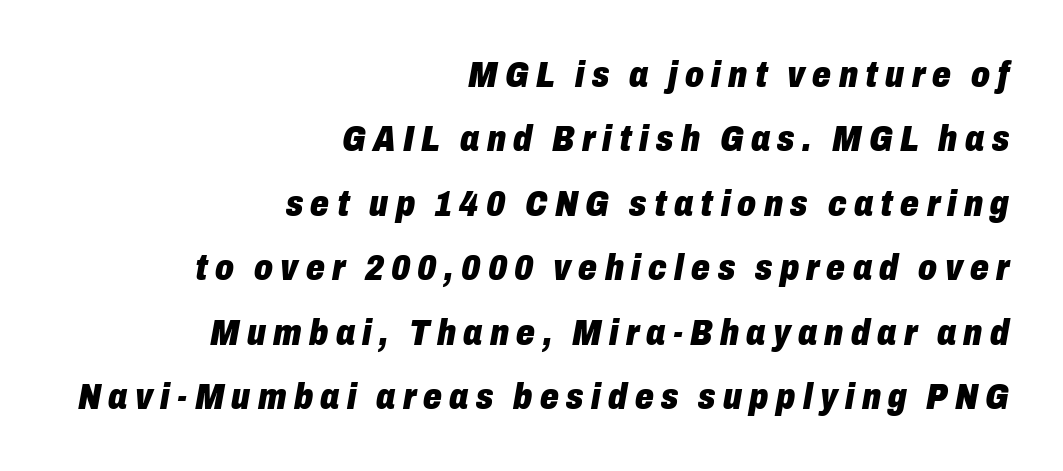
{"italic": "yes", "lean": "right", "slant_degrees": 10, "bold": "yes", "weight": "heavy", "width": "condensed", "stroke_contrast": "low", "x_height": "medium", "monospaced": "no", "underline": "no", "align": "right", "line_spacing_ratio": 1.74, "letter_spacing": "wide", "letter_spacing_em": 0.2, "glyph_px": 37}
